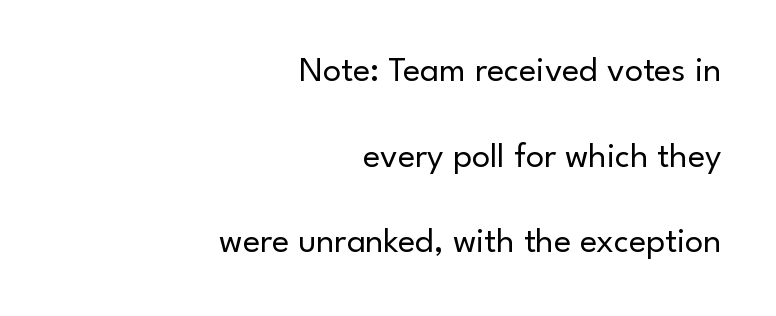
{"serif": "no", "italic": "no", "bold": "no", "weight": "regular", "width": "normal", "stroke_contrast": "low", "x_height": "small", "monospaced": "no", "underline": "no", "align": "right", "line_spacing": "loose", "line_spacing_ratio": 2.38, "letter_spacing": "normal", "letter_spacing_em": 0.0, "glyph_px": 36}
